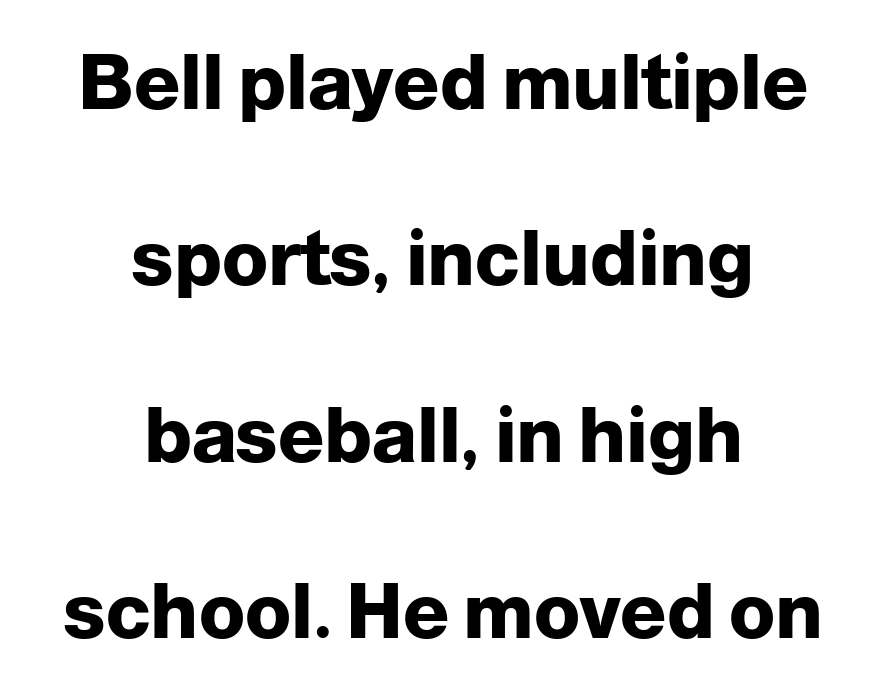
Q: Is the text bold? A: Yes.
Q: Is the text italic (slanted)? A: No, it is upright.
Q: Is the typeface a serif or a sans-serif typeface? A: Sans-serif.
Q: Is the text underlined? A: No.
Q: How is the paragraph aligned? A: Centered.
Q: Is the spacing between letters normal or unusually wide? A: Normal.
Q: Is the spacing between lines tight, normal or loose? A: Loose.
Q: Width (condensed, normal, or wide)? A: Normal.
Q: Stroke contrast? A: Low.
Q: x-height? A: Medium.
Q: Monospaced? A: No.
